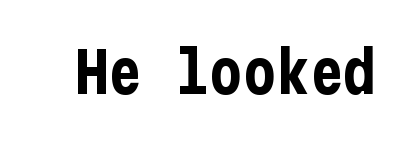
{"serif": "no", "italic": "no", "bold": "yes", "weight": "bold", "width": "condensed", "stroke_contrast": "low", "x_height": "medium", "underline": "no", "letter_spacing": "normal", "letter_spacing_em": 0.0, "glyph_px": 56}
